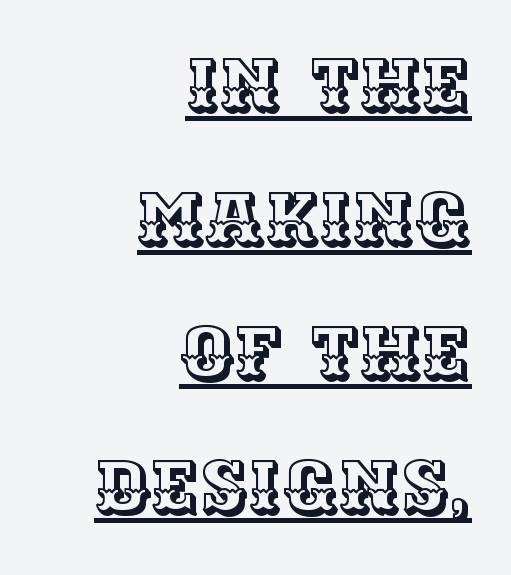
Q: Is the text italic (slanted)? A: No, it is upright.
Q: Is the text underlined? A: Yes.
Q: How is the paragraph aligned? A: Right-aligned.
Q: Is the spacing between letters normal or unusually wide? A: Normal.
Q: Width (condensed, normal, or wide)? A: Normal.
Q: x-height? A: Large.
Q: Monospaced? A: No.
